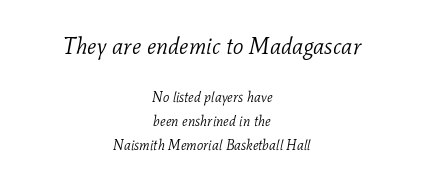
Q: Is the text bold? A: No.
Q: Is the text italic (slanted)? A: Yes, it leans right by about 11 degrees.
Q: Is the text underlined? A: No.
Q: How is the paragraph aligned? A: Centered.
Q: Is the spacing between letters normal or unusually wide? A: Normal.
Q: Is the spacing between lines tight, normal or loose? A: Normal.
Q: Which block of text is set in a larger size, the first (top) or the second (bottom)? A: The first (top) one.
